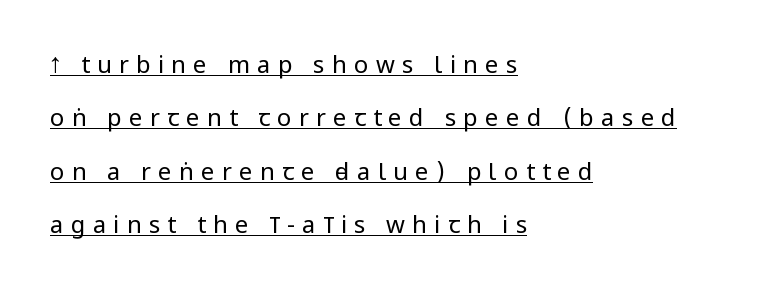
The rendering uses the underline text-decoration. Weight: in the light-to-regular range. Quick note: not italic, upright. This rendering widens character spacing well past its baseline value. Honestly, the rows look like they've been pulled way apart.
